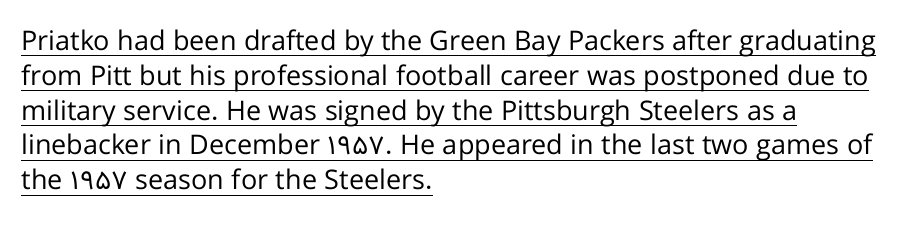
The image shows 27 px text type, upright; set left-aligned, normal line spacing (1.29x), normal letter spacing, underlined.
